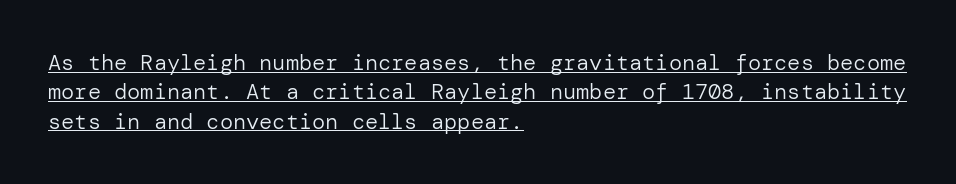
Q: Is the text bold? A: No.
Q: Is the text italic (slanted)? A: No, it is upright.
Q: Is the text underlined? A: Yes.
Q: How is the paragraph aligned? A: Left-aligned.
Q: Is the spacing between letters normal or unusually wide? A: Normal.
Q: Is the spacing between lines tight, normal or loose? A: Normal.
